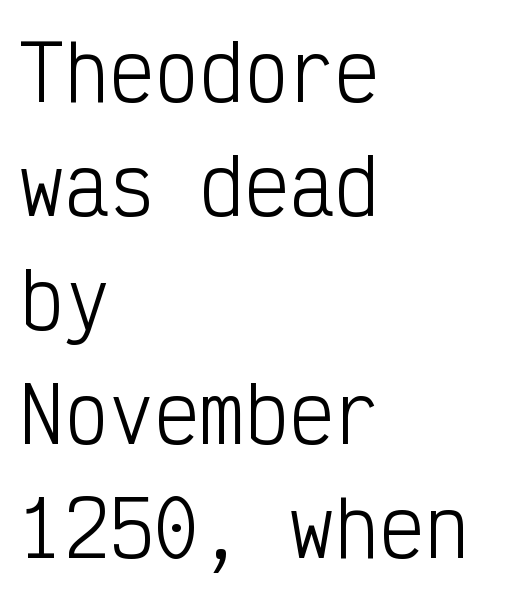
{"serif": "no", "italic": "no", "bold": "no", "weight": "light", "width": "condensed", "stroke_contrast": "low", "x_height": "medium", "monospaced": "yes", "underline": "no", "align": "left", "line_spacing": "normal", "line_spacing_ratio": 1.52, "letter_spacing": "normal", "letter_spacing_em": 0.0, "glyph_px": 75}
